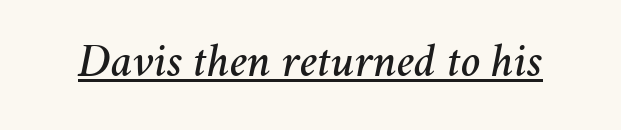
{"italic": "yes", "lean": "right", "slant_degrees": 11, "width": "normal", "stroke_contrast": "medium", "x_height": "medium", "monospaced": "no", "underline": "yes", "letter_spacing": "normal", "letter_spacing_em": 0.0, "glyph_px": 47}
